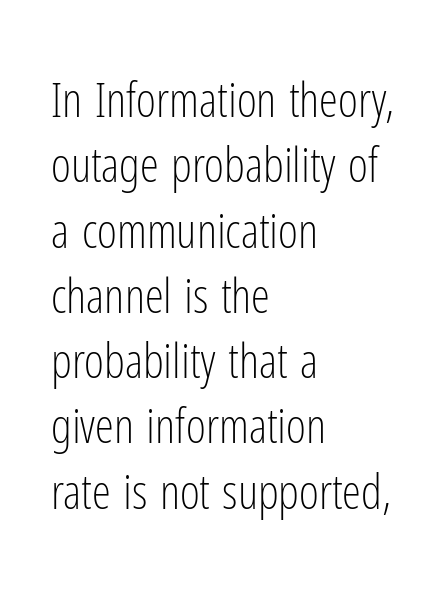
{"serif": "no", "italic": "no", "bold": "no", "weight": "light", "width": "condensed", "stroke_contrast": "low", "x_height": "medium", "monospaced": "no", "underline": "no", "align": "left", "line_spacing": "normal", "line_spacing_ratio": 1.36, "letter_spacing": "normal", "letter_spacing_em": 0.0, "glyph_px": 48}
